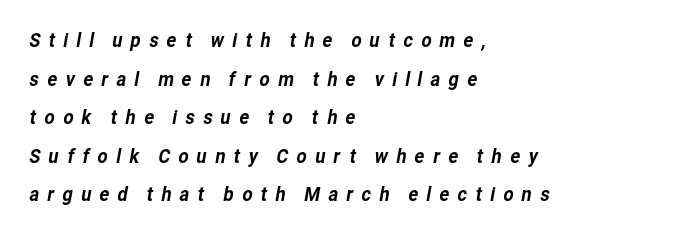
{"underline": "no", "align": "left", "line_spacing": "loose", "line_spacing_ratio": 1.93, "letter_spacing": "wide", "letter_spacing_em": 0.36, "glyph_px": 20}
